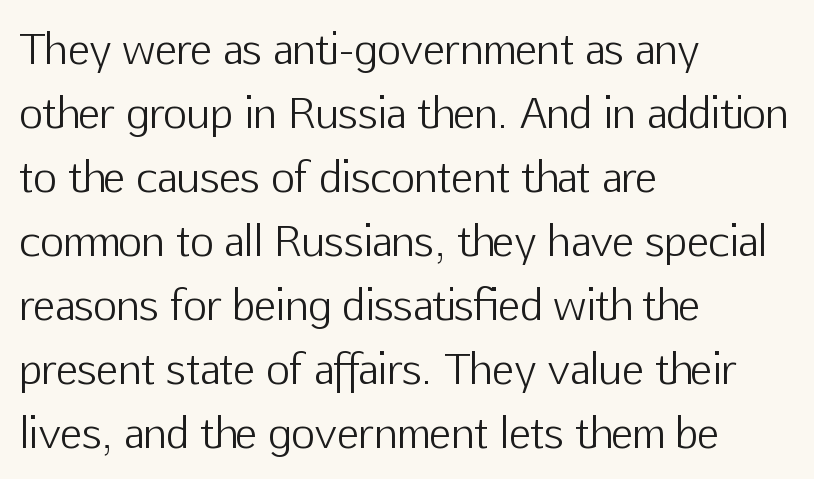
Q: Is the text bold? A: No.
Q: Is the text italic (slanted)? A: No, it is upright.
Q: Is the typeface a serif or a sans-serif typeface? A: Sans-serif.
Q: Is the text underlined? A: No.
Q: How is the paragraph aligned? A: Left-aligned.
Q: Is the spacing between letters normal or unusually wide? A: Normal.
Q: Is the spacing between lines tight, normal or loose? A: Normal.
Q: Width (condensed, normal, or wide)? A: Normal.
Q: Stroke contrast? A: Low.
Q: x-height? A: Medium.
Q: Monospaced? A: No.
